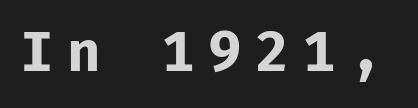
Q: Is the text bold? A: Yes.
Q: Is the text italic (slanted)? A: No, it is upright.
Q: Is the typeface a serif or a sans-serif typeface? A: Sans-serif.
Q: Is the text underlined? A: No.
Q: Is the spacing between letters normal or unusually wide? A: Unusually wide.
Q: Width (condensed, normal, or wide)? A: Normal.
Q: Stroke contrast? A: Low.
Q: x-height? A: Medium.
